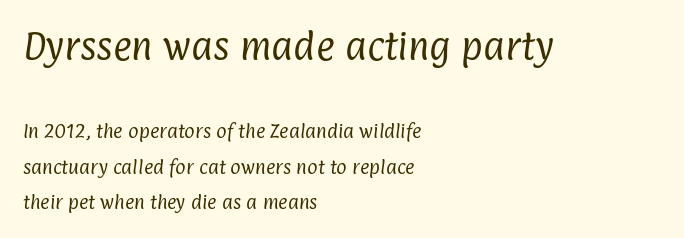
{"serif": "no", "bold": "no", "weight": "regular", "width": "condensed", "stroke_contrast": "low", "x_height": "medium", "monospaced": "no", "underline": "no", "align": "left", "line_spacing": "loose", "line_spacing_ratio": 2.21, "letter_spacing": "normal", "letter_spacing_em": 0.0, "larger_block": "first", "size_ratio": 2.0, "glyph_px": 32}
